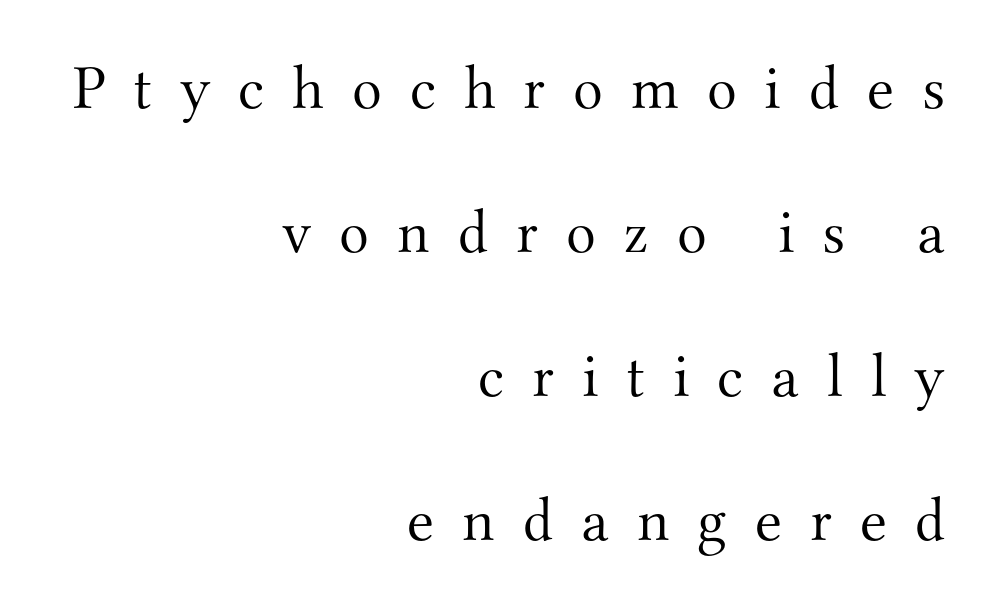
{"serif": "yes", "italic": "no", "bold": "no", "weight": "light", "width": "normal", "stroke_contrast": "medium", "x_height": "small", "monospaced": "no", "underline": "no", "align": "right", "line_spacing": "loose", "line_spacing_ratio": 2.32, "letter_spacing": "wide", "letter_spacing_em": 0.45, "glyph_px": 62}
